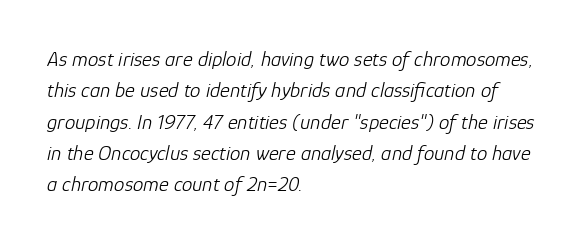
Q: Is the text bold? A: No.
Q: Is the text italic (slanted)? A: Yes, it leans right by about 12 degrees.
Q: Is the text underlined? A: No.
Q: How is the paragraph aligned? A: Left-aligned.
Q: Is the spacing between letters normal or unusually wide? A: Normal.
Q: Is the spacing between lines tight, normal or loose? A: Normal.
